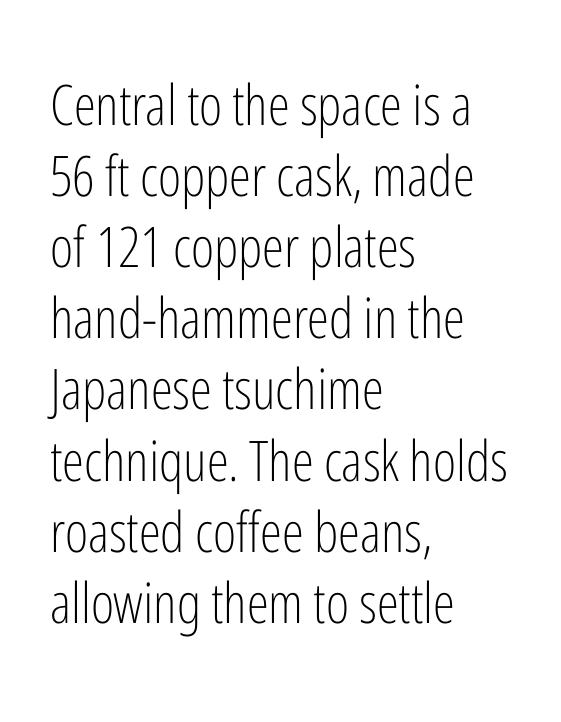
The line texture is even and compact thanks to regular tracking. Line beginnings align vertically; line endings do not. The typesetting does not lean heavy: it is not bold. The rows are spaced the way most documents space them.
